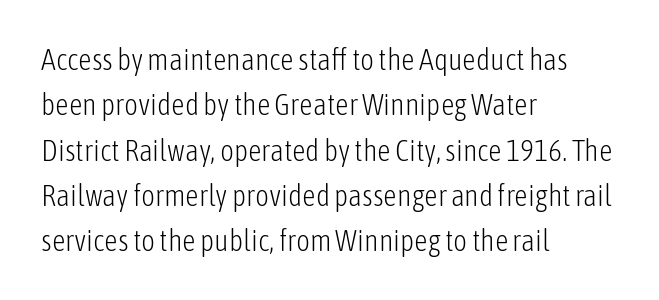
Q: Is the text bold? A: No.
Q: Is the text italic (slanted)? A: No, it is upright.
Q: Is the typeface a serif or a sans-serif typeface? A: Sans-serif.
Q: Is the text underlined? A: No.
Q: How is the paragraph aligned? A: Left-aligned.
Q: Is the spacing between letters normal or unusually wide? A: Normal.
Q: Is the spacing between lines tight, normal or loose? A: Normal.
Q: Width (condensed, normal, or wide)? A: Condensed.
Q: Stroke contrast? A: Low.
Q: x-height? A: Medium.
Q: Monospaced? A: No.
